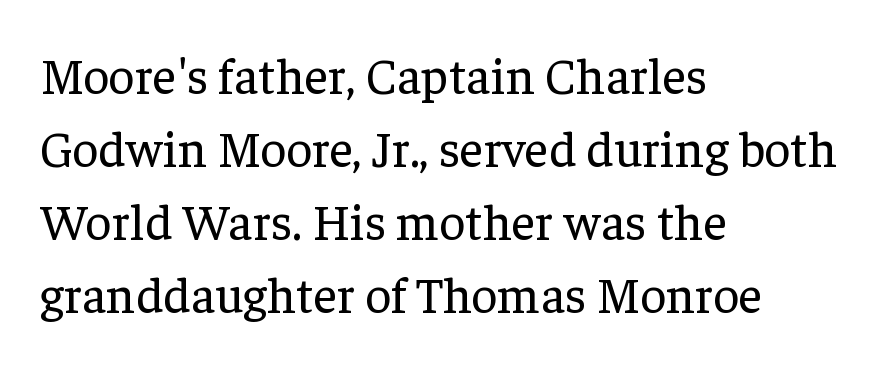
Spacing verdict: proportional, widths tailored to each character. No italicization has been applied; the sample stays upright. The paragraph shown leans on its left margin. Glance below the letters and you will spot only blank space. The strokes carry an ordinary text weight at most. Quick note: interline space is typical.
